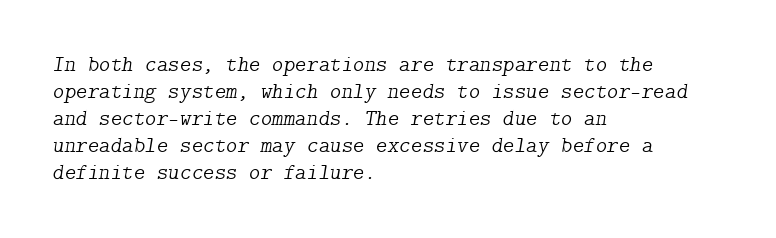
Summary of weight: not heavy and not bold. The tracking reads as untouched default to a designer's eye. No word sits above an underline. Every row of glyphs begins at an identical x-position on the left.
